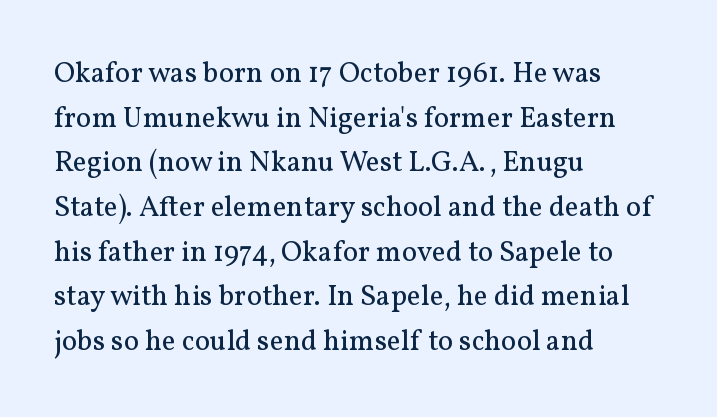
Q: Is the text bold? A: No.
Q: Is the text italic (slanted)? A: No, it is upright.
Q: Is the typeface a serif or a sans-serif typeface? A: Serif.
Q: Is the text underlined? A: No.
Q: How is the paragraph aligned? A: Left-aligned.
Q: Is the spacing between letters normal or unusually wide? A: Normal.
Q: Is the spacing between lines tight, normal or loose? A: Normal.
Q: Width (condensed, normal, or wide)? A: Normal.
Q: Stroke contrast? A: Medium.
Q: x-height? A: Medium.
Q: Monospaced? A: No.
